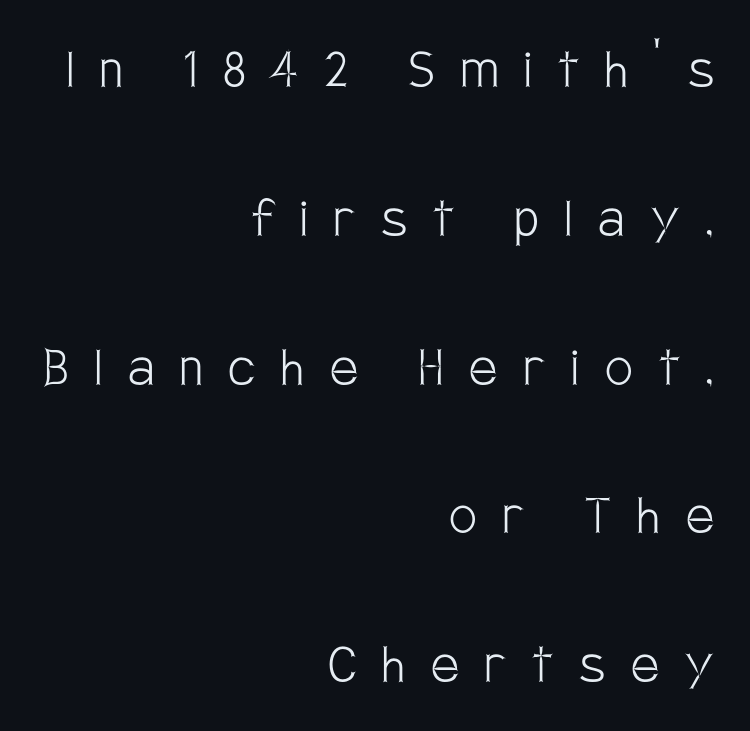
Q: Is the text bold? A: No.
Q: Is the text italic (slanted)? A: No, it is upright.
Q: Is the typeface a serif or a sans-serif typeface? A: Sans-serif.
Q: Is the text underlined? A: No.
Q: How is the paragraph aligned? A: Right-aligned.
Q: Is the spacing between letters normal or unusually wide? A: Unusually wide.
Q: Is the spacing between lines tight, normal or loose? A: Loose.
Q: Width (condensed, normal, or wide)? A: Condensed.
Q: Stroke contrast? A: Low.
Q: x-height? A: Large.
Q: Monospaced? A: No.
